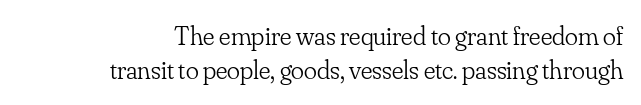
Every character sits straight up, as roman type does. The typesetter chose a ragged-left arrangement here. Glyph-to-glyph distance matches everyday printed text. Lines of text with bare space underneath. Weight: in the light-to-regular range.
